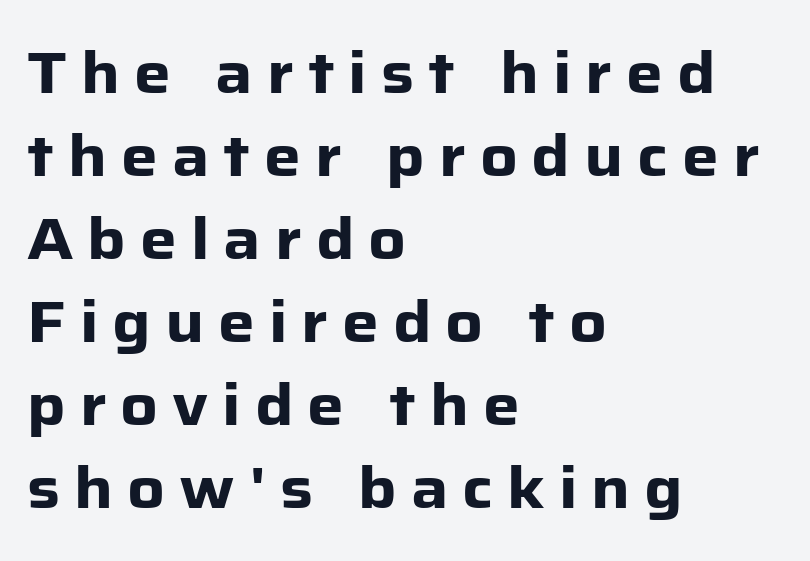
{"serif": "no", "italic": "no", "bold": "yes", "weight": "heavy", "width": "normal", "stroke_contrast": "low", "x_height": "medium", "monospaced": "no", "underline": "no", "align": "left", "line_spacing": "normal", "line_spacing_ratio": 1.43, "letter_spacing": "wide", "letter_spacing_em": 0.24, "glyph_px": 58}
